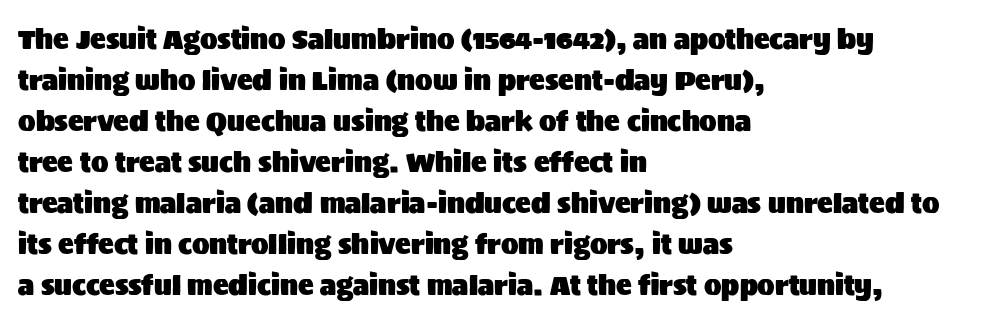
The image shows 26 px text type, upright; set left-aligned, normal line spacing (1.58x), normal letter spacing, not underlined.
